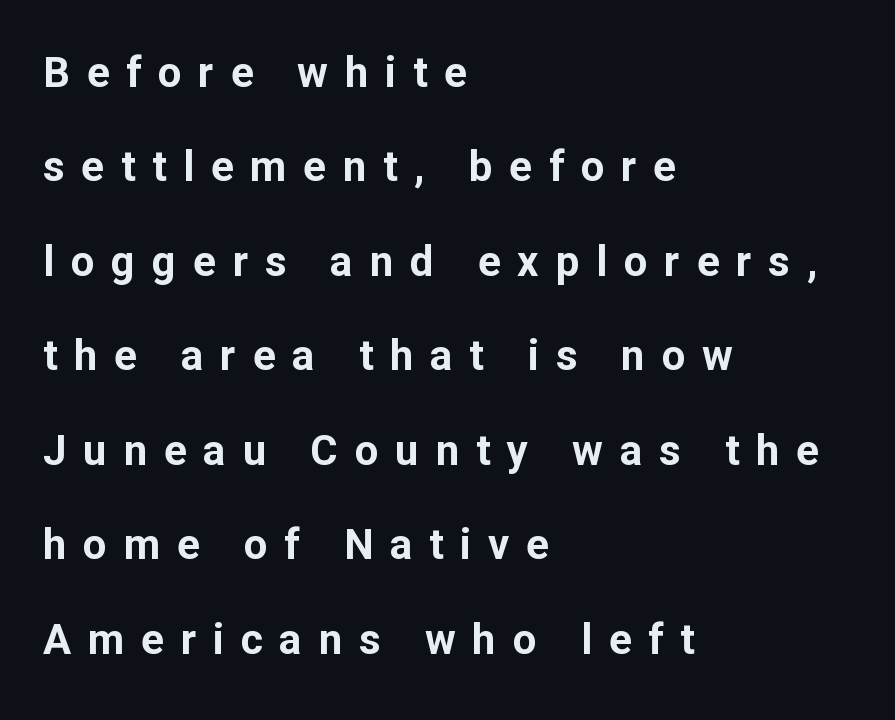
The image shows 42 px bold sans-serif type, upright; set left-aligned, loose line spacing (2.25x), unusually wide letter spacing (+0.4 em), not underlined; low stroke contrast and a medium x-height.
